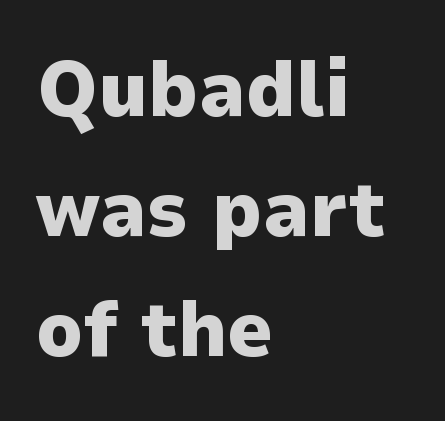
The image shows 79 px heavy sans-serif type, upright; set left-aligned, normal line spacing (1.52x), normal letter spacing, not underlined; low stroke contrast and a medium x-height.
